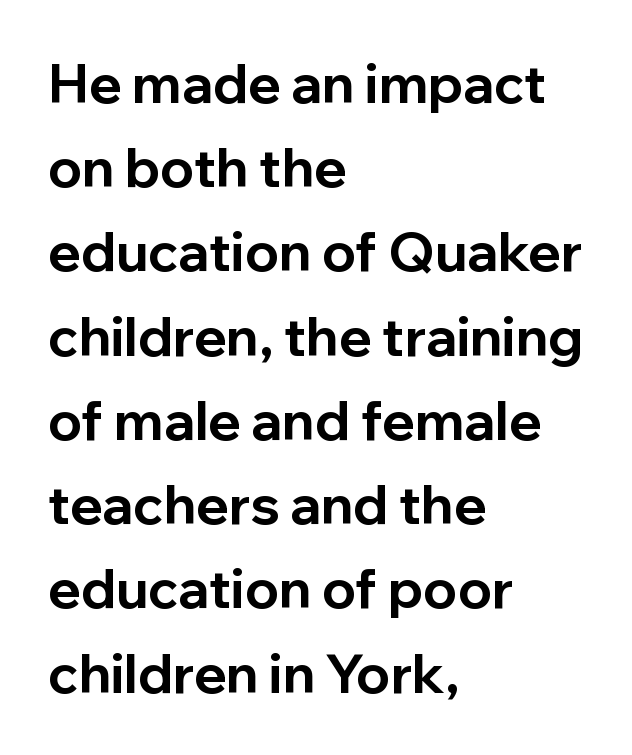
{"serif": "no", "italic": "no", "bold": "yes", "weight": "bold", "width": "normal", "stroke_contrast": "low", "x_height": "medium", "monospaced": "no", "underline": "no", "align": "left", "line_spacing": "normal", "line_spacing_ratio": 1.56, "letter_spacing": "normal", "letter_spacing_em": 0.0, "glyph_px": 54}
